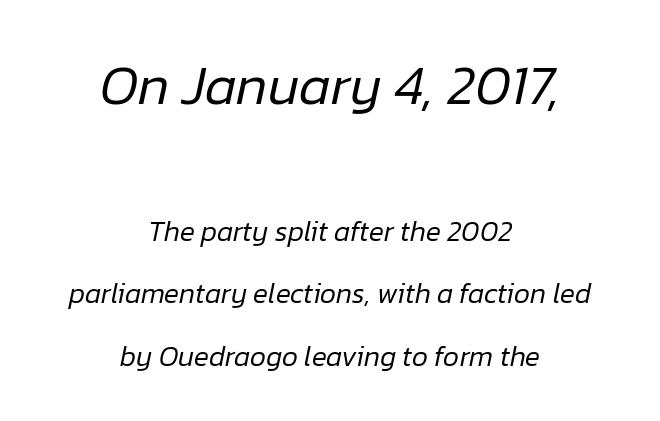
{"italic": "yes", "lean": "right", "slant_degrees": 12, "bold": "no", "weight": "regular", "width": "normal", "stroke_contrast": "low", "x_height": "medium", "monospaced": "no", "underline": "no", "align": "center", "line_spacing": "loose", "line_spacing_ratio": 2.23, "letter_spacing": "normal", "letter_spacing_em": 0.0, "larger_block": "first", "size_ratio": 1.96, "glyph_px": 55}
